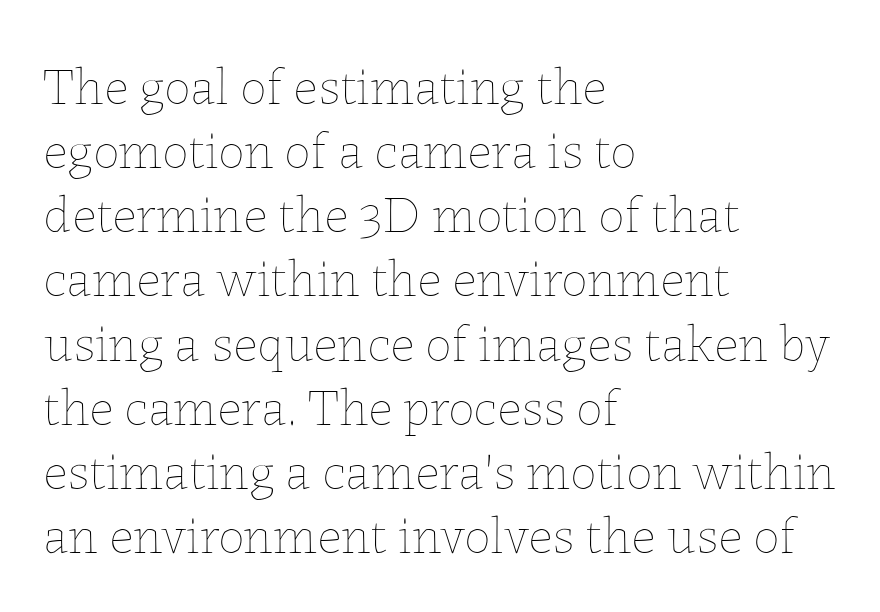
Q: Is the text bold? A: No.
Q: Is the text italic (slanted)? A: No, it is upright.
Q: Is the text underlined? A: No.
Q: How is the paragraph aligned? A: Left-aligned.
Q: Is the spacing between letters normal or unusually wide? A: Normal.
Q: Width (condensed, normal, or wide)? A: Normal.
Q: Stroke contrast? A: Low.
Q: x-height? A: Medium.
Q: Monospaced? A: No.
